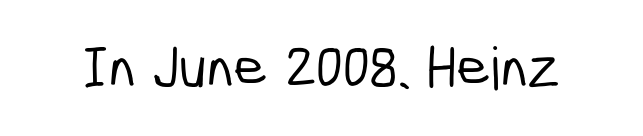
The image shows 59 px condensed sans-serif type; set normal letter spacing, not underlined; low stroke contrast and a medium x-height.
